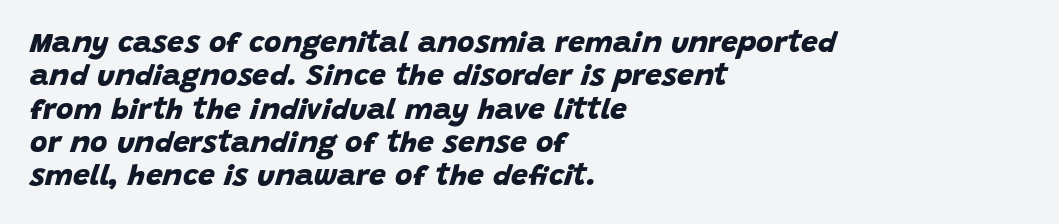
Q: Is the text bold? A: Yes.
Q: Is the typeface a serif or a sans-serif typeface? A: Sans-serif.
Q: Is the text underlined? A: No.
Q: How is the paragraph aligned? A: Left-aligned.
Q: Is the spacing between letters normal or unusually wide? A: Normal.
Q: Is the spacing between lines tight, normal or loose? A: Tight.
Q: Width (condensed, normal, or wide)? A: Normal.
Q: Stroke contrast? A: Low.
Q: x-height? A: Large.
Q: Monospaced? A: No.
